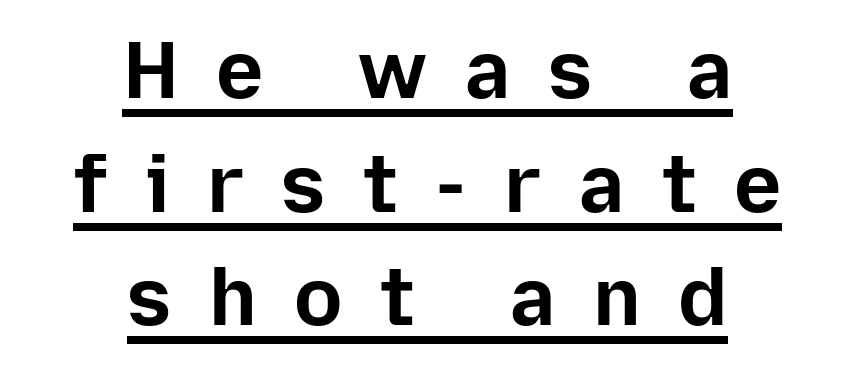
{"serif": "no", "italic": "no", "bold": "yes", "weight": "bold", "width": "normal", "stroke_contrast": "low", "x_height": "medium", "monospaced": "no", "underline": "yes", "align": "center", "line_spacing": "normal", "line_spacing_ratio": 1.42, "letter_spacing": "wide", "letter_spacing_em": 0.47, "glyph_px": 80}
